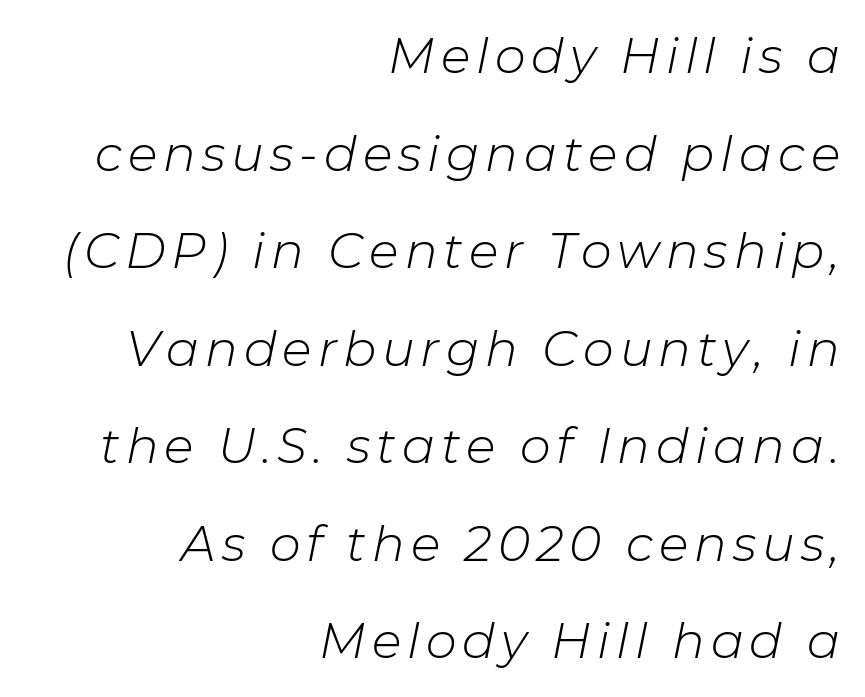
A clean baseline with only descenders dipping below it. A typesetter would call this leading open, well beyond the default. The lines in this sample share a right terminus and differ only in where they begin. Proportional: the letters do not fall into vertical columns. The face looks like a standard text weight, possibly lighter.
